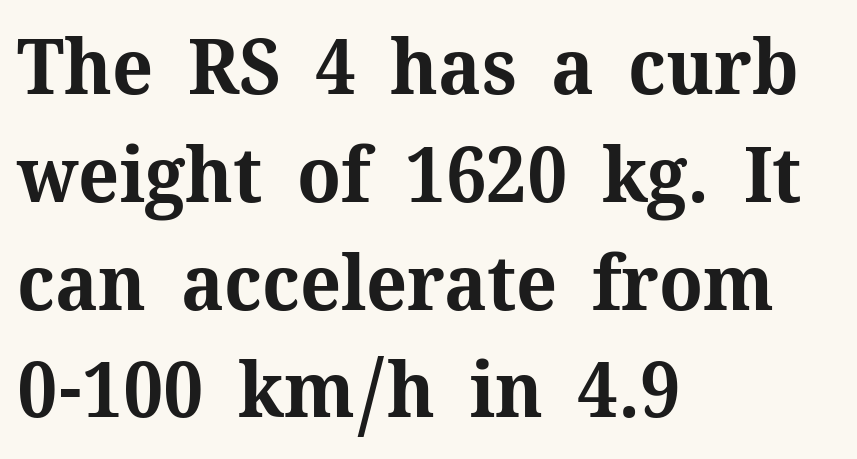
The image shows 77 px bold serif type, upright; set left-aligned, normal line spacing (1.4x), normal letter spacing, not underlined; medium stroke contrast and a medium x-height.
